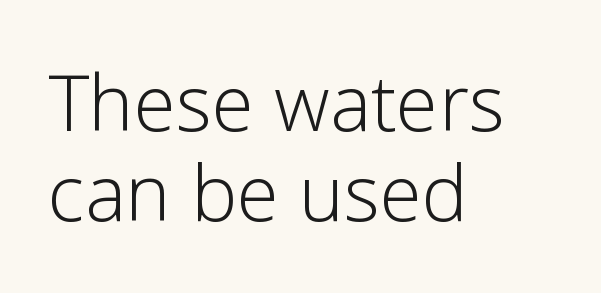
{"serif": "no", "italic": "no", "bold": "no", "weight": "light", "width": "normal", "stroke_contrast": "low", "x_height": "medium", "monospaced": "no", "underline": "no", "align": "left", "line_spacing_ratio": 1.17, "letter_spacing": "normal", "letter_spacing_em": 0.0, "glyph_px": 77}
